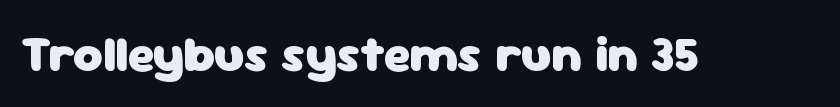
The image shows 50 px heavy sans-serif type, upright; set normal letter spacing, not underlined; low stroke contrast and a medium x-height.
